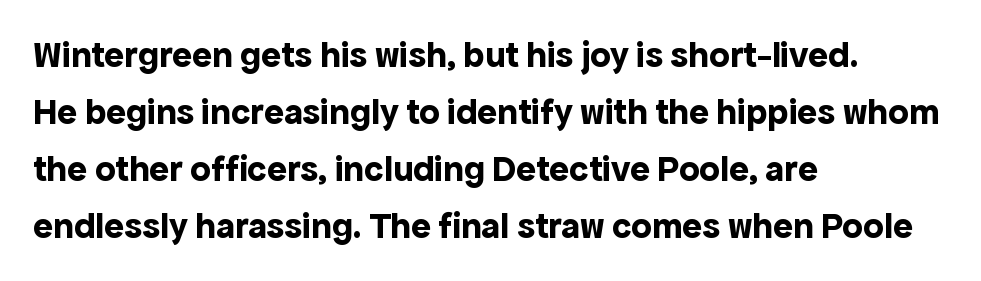
{"serif": "no", "italic": "no", "bold": "yes", "weight": "bold", "width": "normal", "x_height": "medium", "monospaced": "no", "underline": "no", "align": "left", "line_spacing": "normal", "line_spacing_ratio": 1.54, "letter_spacing": "normal", "letter_spacing_em": 0.0, "glyph_px": 37}
